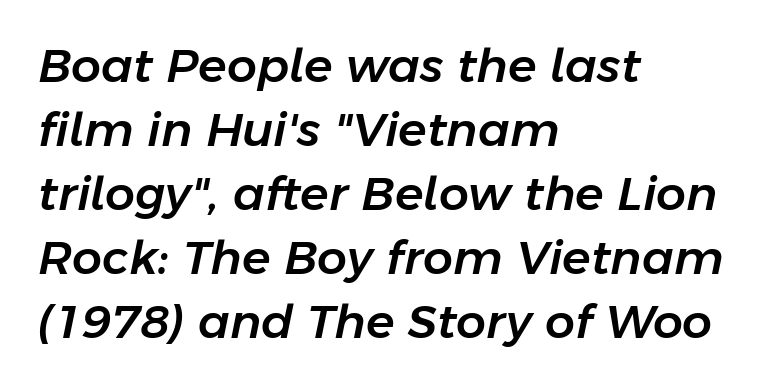
Note the varied advance widths — an 'i' is clearly narrower than an 'm'. The line texture is even and compact thanks to regular tracking. Where is the straight margin? On the left. There's an unmistakable incline to the writing here. Leading: standard.
